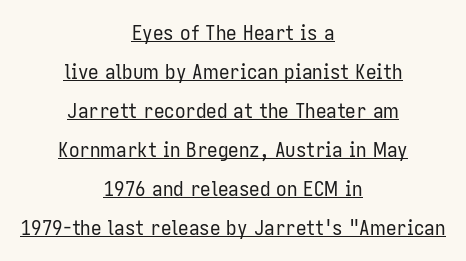
Which margin do the lines hug? Neither — every line sits in the middle. Somebody hit Ctrl+U on this one — the words are underlined. Tall strokes in this sample are plumb rather than angled. Each stroke keeps to a modest, everyday thickness or less. Is the letter spacing exaggerated? No — it looks like the ordinary default.
